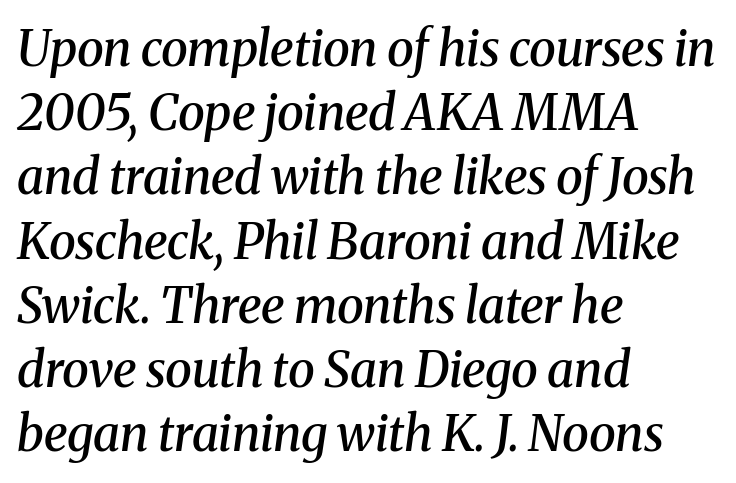
Q: Is the text bold? A: Semi-bold.
Q: Is the text italic (slanted)? A: Yes, it leans right by about 8 degrees.
Q: Is the typeface a serif or a sans-serif typeface? A: Serif.
Q: Is the text underlined? A: No.
Q: How is the paragraph aligned? A: Left-aligned.
Q: Is the spacing between letters normal or unusually wide? A: Normal.
Q: Is the spacing between lines tight, normal or loose? A: Normal.
Q: Width (condensed, normal, or wide)? A: Normal.
Q: Stroke contrast? A: Medium.
Q: x-height? A: Medium.
Q: Monospaced? A: No.
